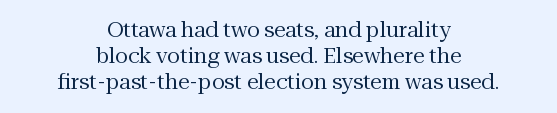
Q: Is the text bold? A: No.
Q: Is the text italic (slanted)? A: No, it is upright.
Q: Is the text underlined? A: No.
Q: How is the paragraph aligned? A: Centered.
Q: Is the spacing between letters normal or unusually wide? A: Normal.
Q: Is the spacing between lines tight, normal or loose? A: Normal.
